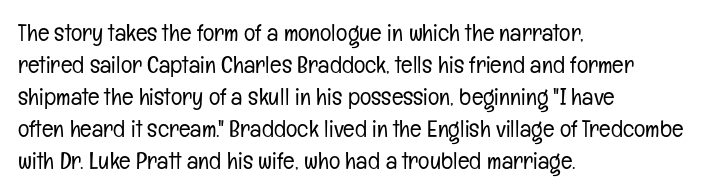
Q: Is the text bold? A: No.
Q: Is the text italic (slanted)? A: No, it is upright.
Q: Is the text underlined? A: No.
Q: How is the paragraph aligned? A: Left-aligned.
Q: Is the spacing between letters normal or unusually wide? A: Normal.
Q: Is the spacing between lines tight, normal or loose? A: Normal.
